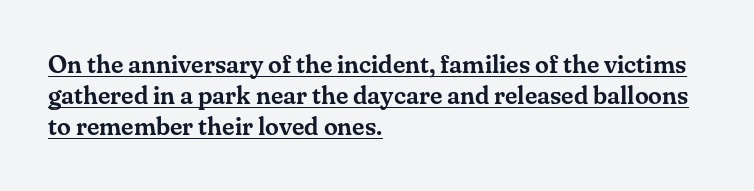
{"italic": "no", "underline": "yes", "align": "left", "line_spacing": "normal", "line_spacing_ratio": 1.25, "letter_spacing": "normal", "letter_spacing_em": 0.0, "glyph_px": 25}
